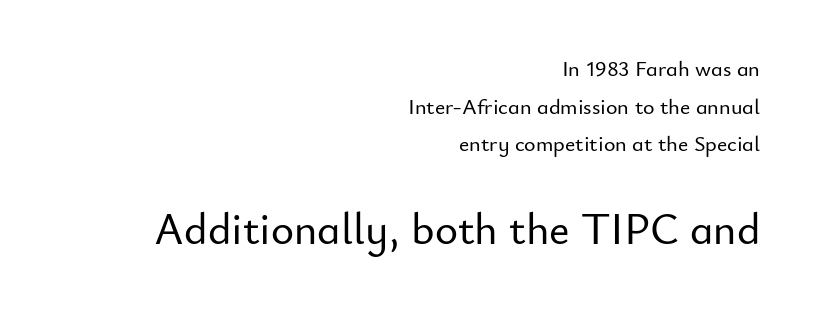
The image shows 44 px sans-serif type, upright; set right-aligned, line spacing 1.71x, normal letter spacing, not underlined; the second (bottom) block is 2.0x larger; low stroke contrast and a small x-height.
